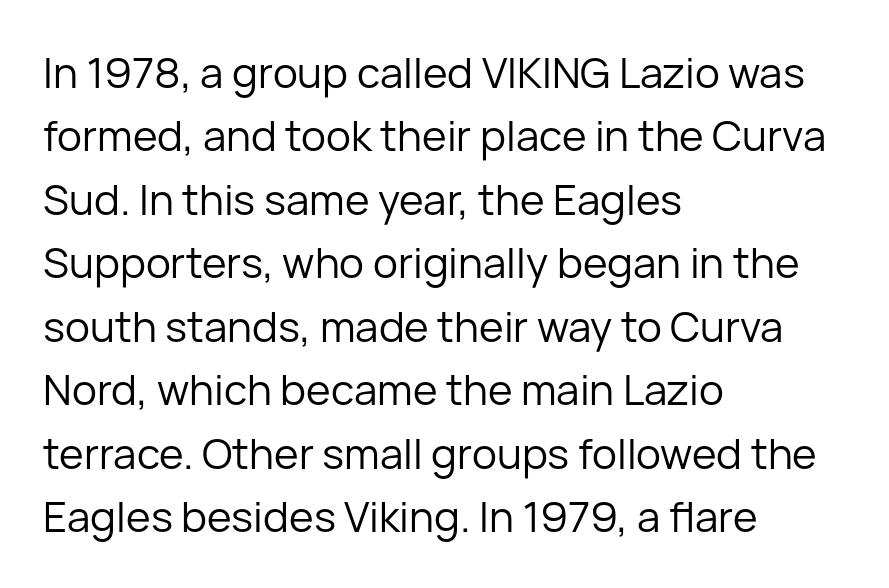
Q: Is the text bold? A: No.
Q: Is the text italic (slanted)? A: No, it is upright.
Q: Is the typeface a serif or a sans-serif typeface? A: Sans-serif.
Q: Is the text underlined? A: No.
Q: How is the paragraph aligned? A: Left-aligned.
Q: Is the spacing between letters normal or unusually wide? A: Normal.
Q: Is the spacing between lines tight, normal or loose? A: Normal.
Q: Width (condensed, normal, or wide)? A: Normal.
Q: Stroke contrast? A: Low.
Q: x-height? A: Medium.
Q: Monospaced? A: No.
